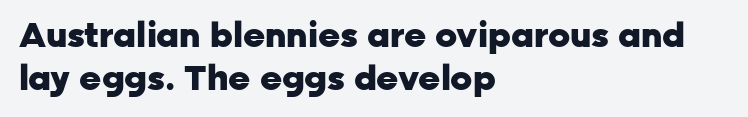
{"serif": "no", "italic": "no", "bold": "yes", "weight": "heavy", "width": "normal", "stroke_contrast": "low", "x_height": "medium", "monospaced": "no", "underline": "no", "align": "left", "line_spacing": "normal", "line_spacing_ratio": 1.27, "letter_spacing": "normal", "letter_spacing_em": 0.0, "glyph_px": 34}
